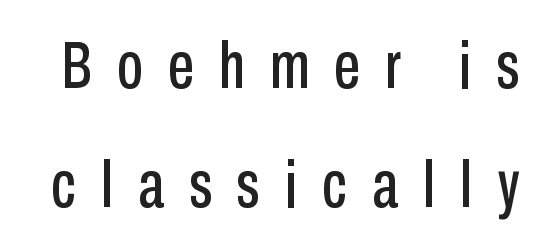
The line texture is sparse and dotted thanks to wide tracking. Characters remain perfectly vertical along every line. Bare-footed words on every line. Letterform terminals end flat and unadorned throughout the passage.
